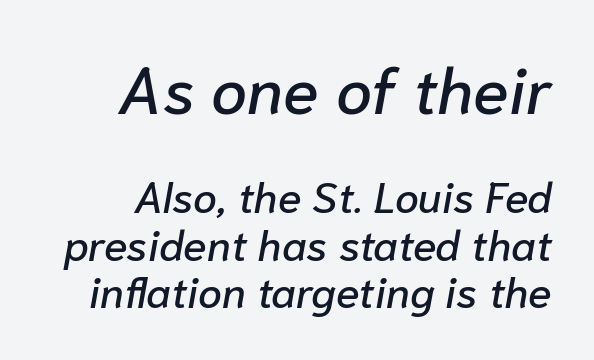
Q: Is the text italic (slanted)? A: Yes, it leans right by about 10 degrees.
Q: Is the text underlined? A: No.
Q: Is the spacing between letters normal or unusually wide? A: Normal.
Q: Is the spacing between lines tight, normal or loose? A: Tight.
Q: Which block of text is set in a larger size, the first (top) or the second (bottom)? A: The first (top) one.
Q: Width (condensed, normal, or wide)? A: Normal.
Q: Stroke contrast? A: Low.
Q: x-height? A: Medium.
Q: Monospaced? A: No.
